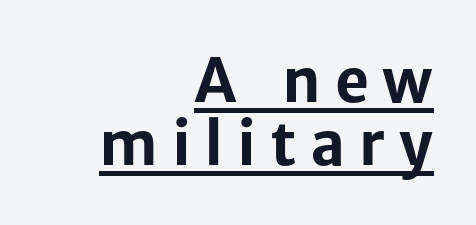
Q: Is the text bold? A: Yes.
Q: Is the text italic (slanted)? A: No, it is upright.
Q: Is the typeface a serif or a sans-serif typeface? A: Sans-serif.
Q: Is the text underlined? A: Yes.
Q: How is the paragraph aligned? A: Right-aligned.
Q: Is the spacing between letters normal or unusually wide? A: Unusually wide.
Q: Is the spacing between lines tight, normal or loose? A: Tight.
Q: Width (condensed, normal, or wide)? A: Normal.
Q: Stroke contrast? A: Low.
Q: x-height? A: Medium.
Q: Monospaced? A: No.
